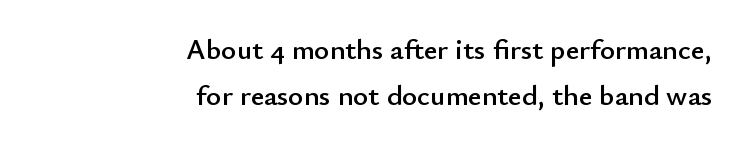
Q: Is the text italic (slanted)? A: No, it is upright.
Q: Is the typeface a serif or a sans-serif typeface? A: Sans-serif.
Q: Is the text underlined? A: No.
Q: How is the paragraph aligned? A: Right-aligned.
Q: Is the spacing between letters normal or unusually wide? A: Normal.
Q: Is the spacing between lines tight, normal or loose? A: Normal.
Q: Width (condensed, normal, or wide)? A: Normal.
Q: Stroke contrast? A: Low.
Q: x-height? A: Small.
Q: Monospaced? A: No.
